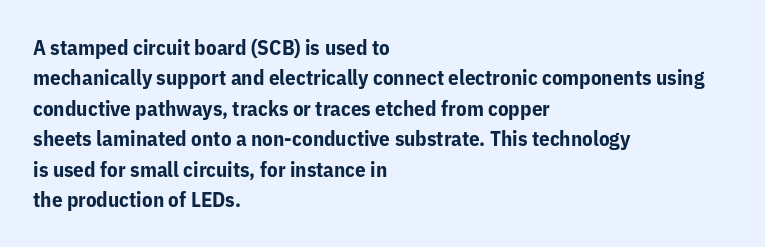
Q: Is the text bold? A: Yes.
Q: Is the text italic (slanted)? A: No, it is upright.
Q: Is the text underlined? A: No.
Q: How is the paragraph aligned? A: Left-aligned.
Q: Is the spacing between letters normal or unusually wide? A: Normal.
Q: Is the spacing between lines tight, normal or loose? A: Normal.
